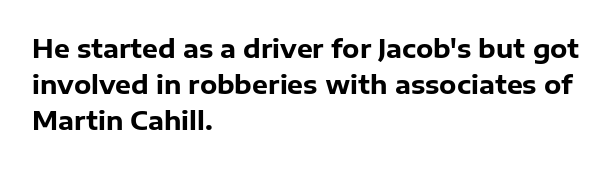
Typesetter's note: full bold, strokes at maximum text heaviness. Rendered with straight, roman letterforms. The line-height multiplier appears to be the usual default. Words appear dense and cohesive because spacing is normal. A student would call this left alignment; a typographer would say flush left, rag right. The baseline area is clear.
